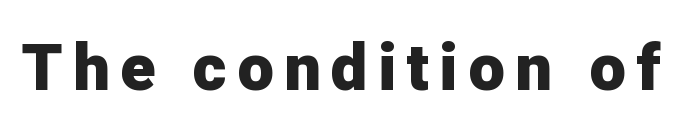
The image shows 65 px heavy sans-serif type, upright; set not underlined; low stroke contrast and a medium x-height.
